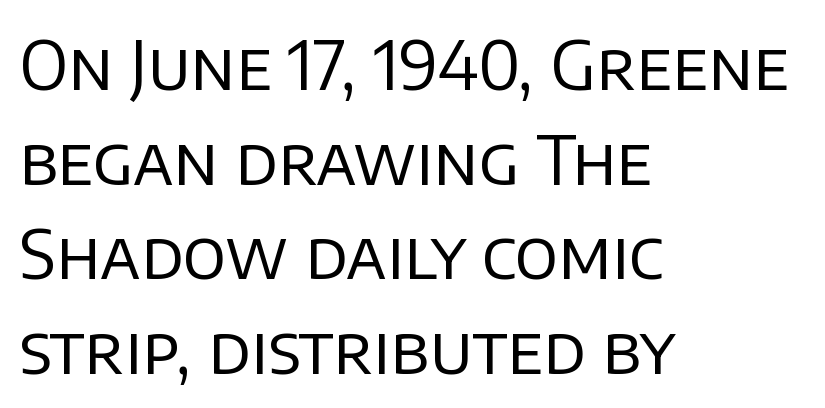
The image shows 68 px regular-weight sans-serif type, upright; set left-aligned, normal line spacing (1.39x), normal letter spacing, not underlined; low stroke contrast and a large x-height.
